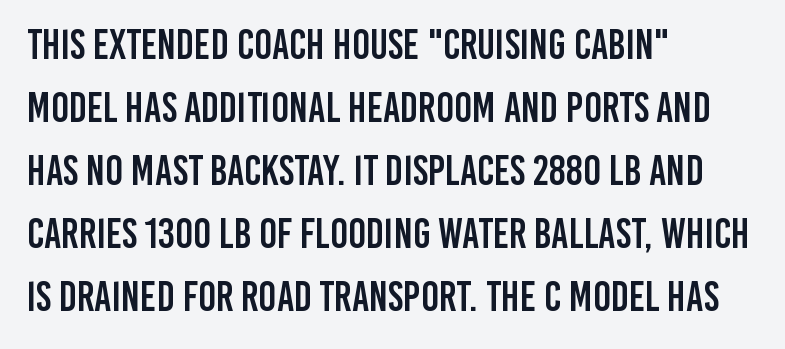
Q: Is the text italic (slanted)? A: No, it is upright.
Q: Is the typeface a serif or a sans-serif typeface? A: Sans-serif.
Q: Is the text underlined? A: No.
Q: How is the paragraph aligned? A: Left-aligned.
Q: Is the spacing between letters normal or unusually wide? A: Normal.
Q: Is the spacing between lines tight, normal or loose? A: Normal.
Q: Width (condensed, normal, or wide)? A: Condensed.
Q: Stroke contrast? A: Low.
Q: x-height? A: Large.
Q: Monospaced? A: No.
